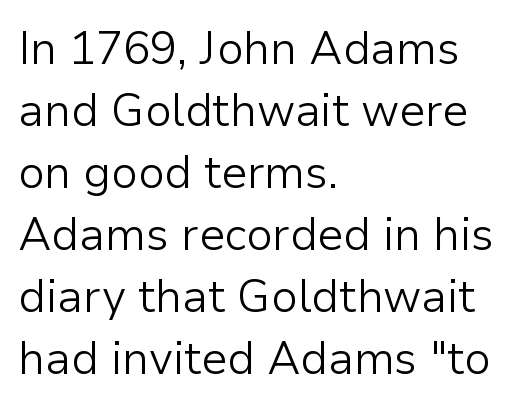
The image shows 45 px light sans-serif type, upright; set left-aligned, normal line spacing (1.38x), normal letter spacing, not underlined; low stroke contrast and a medium x-height.
